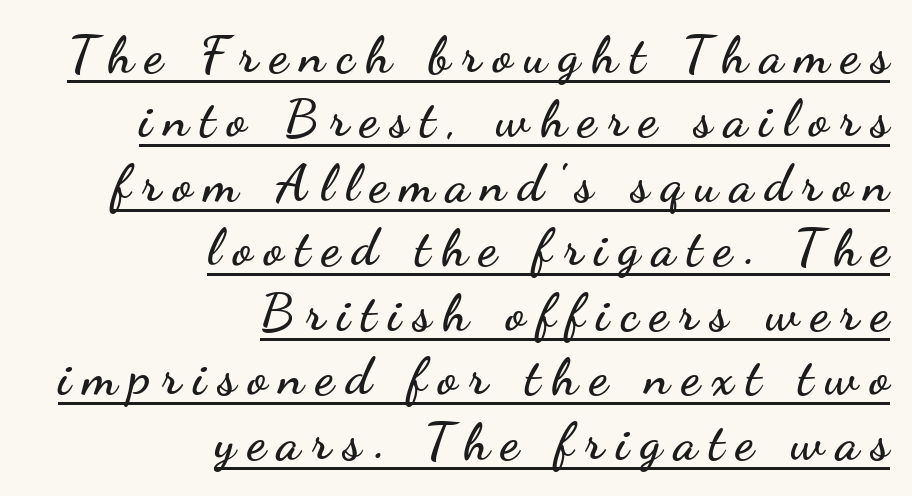
{"serif": "no", "width": "wide", "stroke_contrast": "low", "x_height": "small", "monospaced": "no", "underline": "yes", "align": "right", "line_spacing_ratio": 1.24, "letter_spacing": "wide", "letter_spacing_em": 0.23, "glyph_px": 52}
